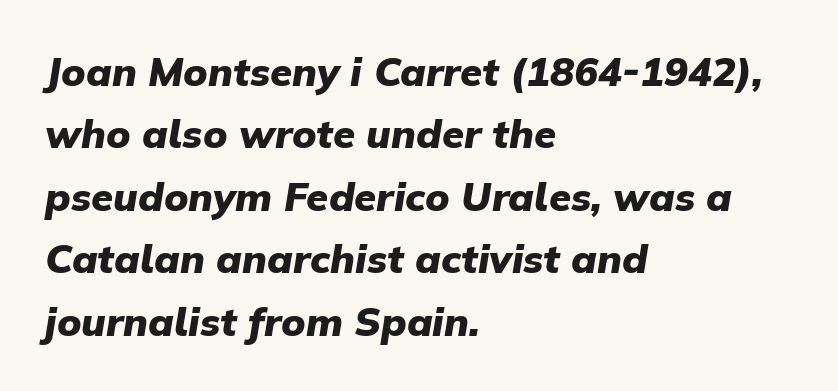
The space between consecutive lines is moderate. Heavy-handed strokes throughout: this text is bold. The face used here is rendered with its standard letterfit. The passage shown is typed in a proportional face where columns would drift.
